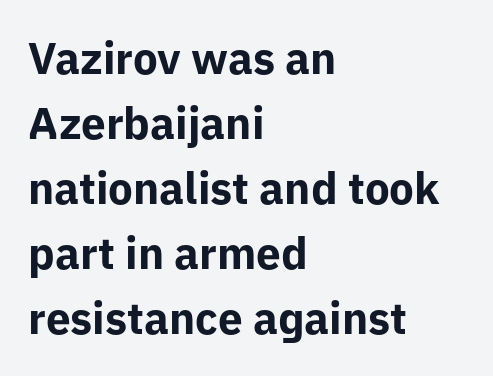
Does the leading feel generous? No, just average. The text was rendered using a sans face with plain stroke endings. This sample uses an upright cut, with every glyph sitting square on the baseline. Proportional: the letters do not fall into vertical columns.
